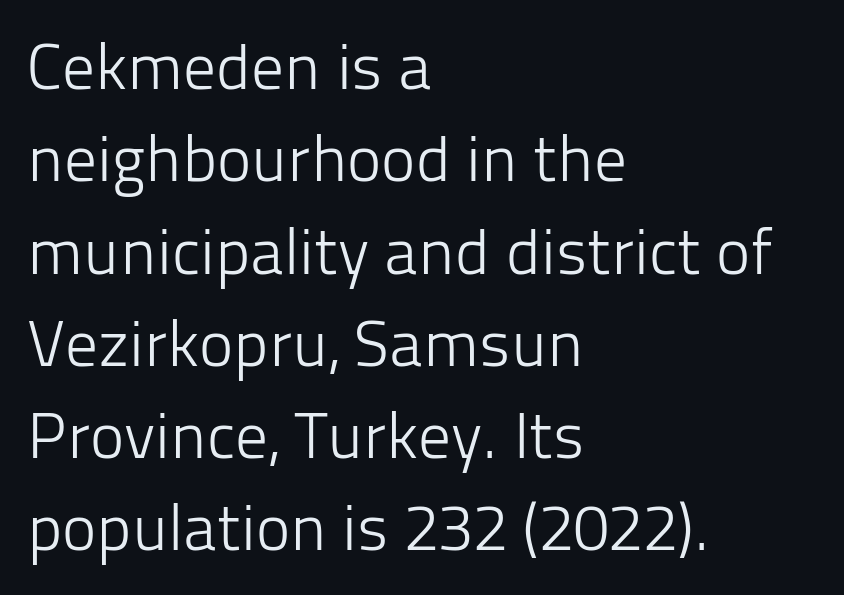
{"serif": "no", "italic": "no", "bold": "no", "weight": "light", "width": "normal", "stroke_contrast": "low", "x_height": "medium", "monospaced": "no", "underline": "no", "align": "left", "line_spacing": "normal", "line_spacing_ratio": 1.42, "letter_spacing": "normal", "letter_spacing_em": 0.0, "glyph_px": 65}
